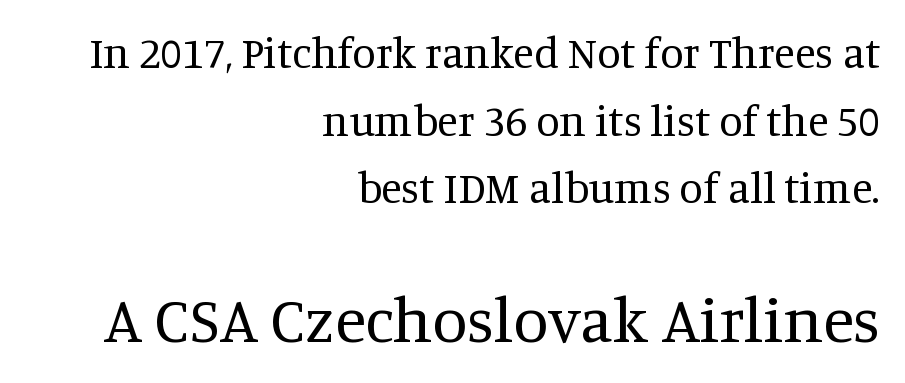
Q: Is the text bold? A: No.
Q: Is the text italic (slanted)? A: No, it is upright.
Q: Is the typeface a serif or a sans-serif typeface? A: Serif.
Q: Is the text underlined? A: No.
Q: How is the paragraph aligned? A: Right-aligned.
Q: Is the spacing between letters normal or unusually wide? A: Normal.
Q: Is the spacing between lines tight, normal or loose? A: Normal.
Q: Which block of text is set in a larger size, the first (top) or the second (bottom)? A: The second (bottom) one.
Q: Width (condensed, normal, or wide)? A: Normal.
Q: Stroke contrast? A: Medium.
Q: x-height? A: Large.
Q: Monospaced? A: No.
